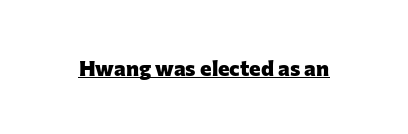
The image shows 22 px bold type, upright; set normal letter spacing, underlined.
